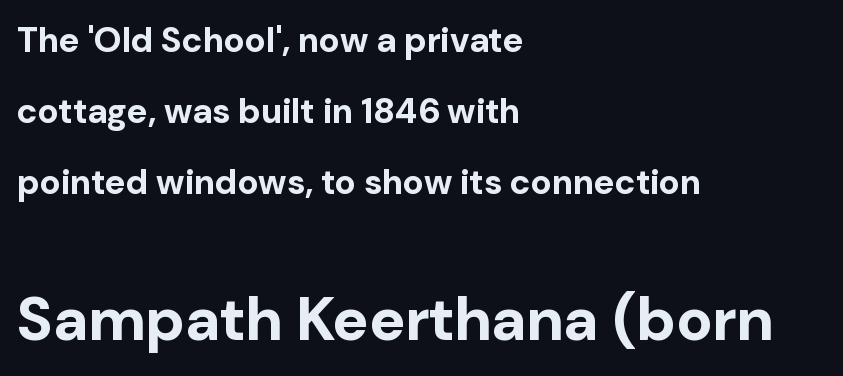
The text block is weighted toward the left margin, trailing off unevenly rightward. The glyphs have the mass of a bold cut. Reading down the column, the eye jumps a long way to each next line. These lines are rendered in a variable-pitch font.
